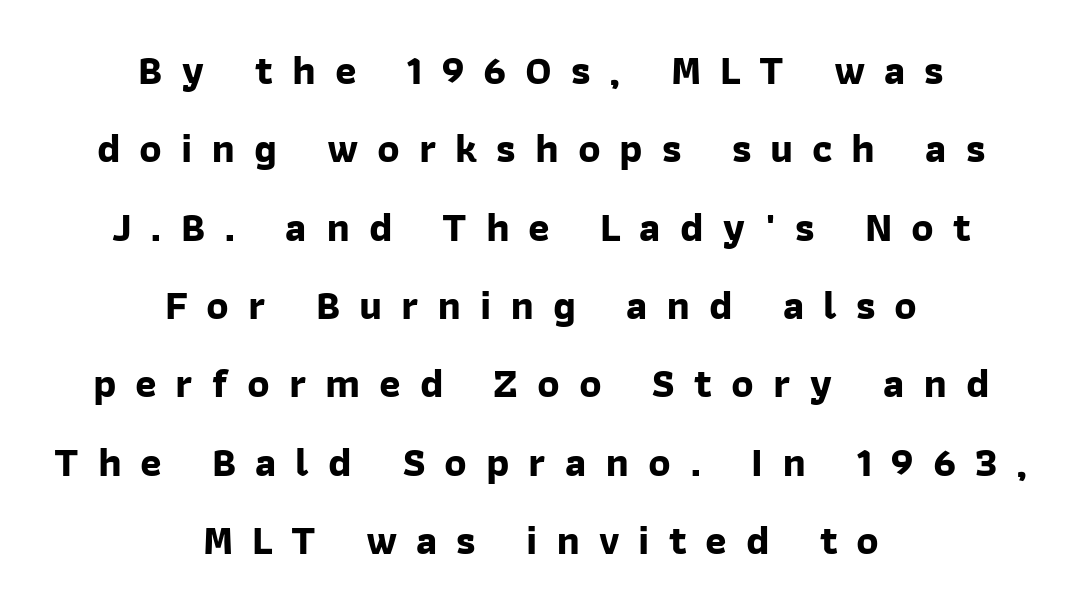
The zone under the glyphs is completely vacant. Character widths vary here, with narrow letters taking less room than wide ones. Tracking here is generous; glyphs stand well apart from one another. Every row of glyphs is offset so its center matches the block's center.
